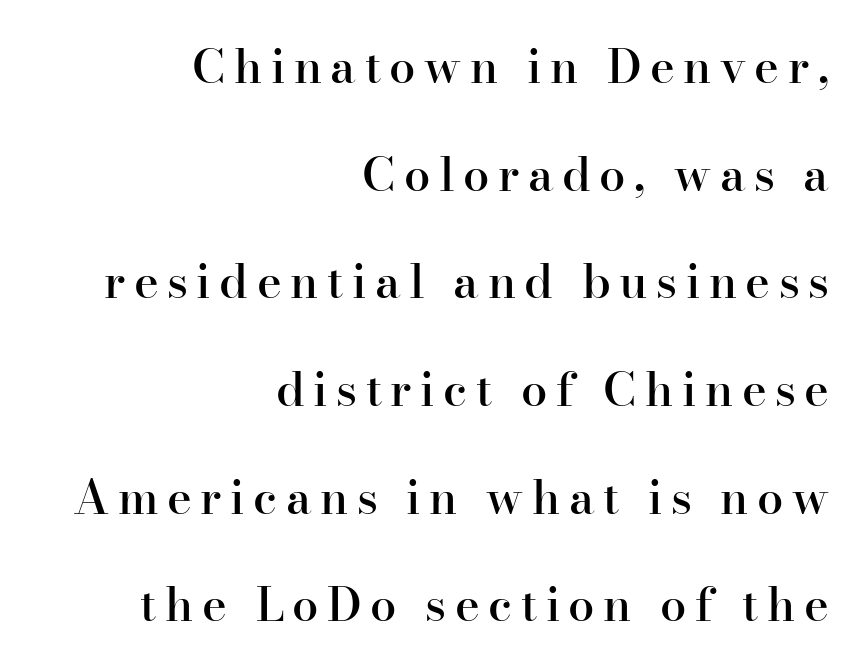
Q: Is the text bold? A: Semi-bold.
Q: Is the text italic (slanted)? A: No, it is upright.
Q: Is the typeface a serif or a sans-serif typeface? A: Serif.
Q: Is the text underlined? A: No.
Q: How is the paragraph aligned? A: Right-aligned.
Q: Is the spacing between lines tight, normal or loose? A: Loose.
Q: Width (condensed, normal, or wide)? A: Normal.
Q: Stroke contrast? A: High.
Q: x-height? A: Small.
Q: Monospaced? A: No.
